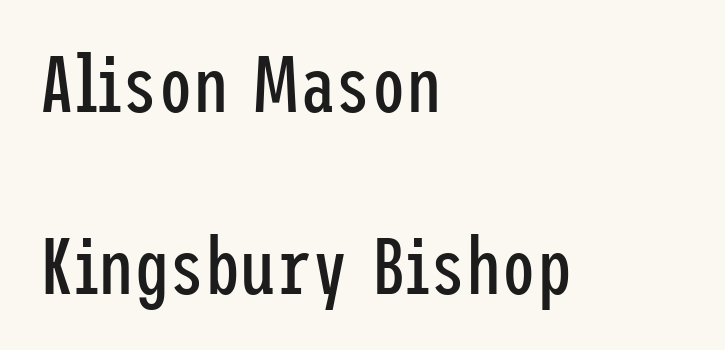
Caption: face not bold, strokes unweighted. No word sits above an underline. What's the leading like? Stretched, with rows far apart. Typeset ragged right — the left edge is the straight one.
